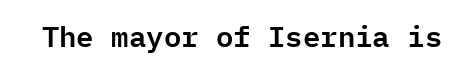
Here the designer chose a console-style face with uniform glyph widths. Characters remain perfectly vertical along every line. A typesetter would call this zero additional tracking. Stroke terminals: plain, sans-serif. The foot of each line stays bare and open.
